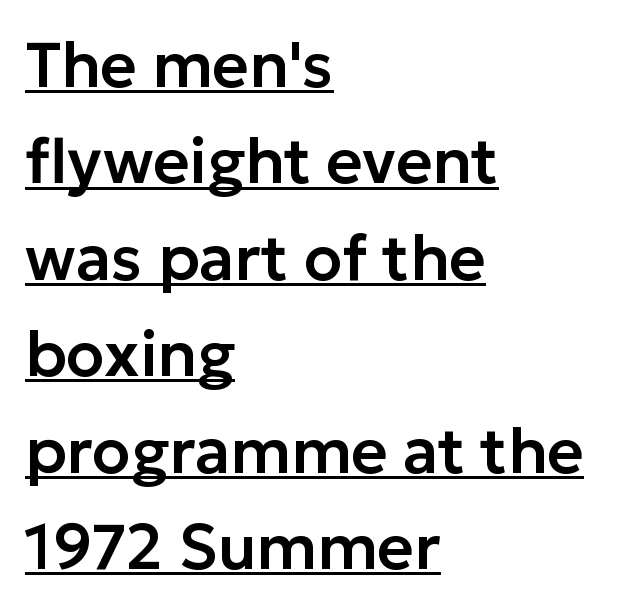
A typesetter would call this proportional, since set widths differ per character. The rendering shows plain stroke endings on the letterforms — a sans-serif design. In terms of letterspacing, this is plain default setting. A rule runs beneath these lines of type.
